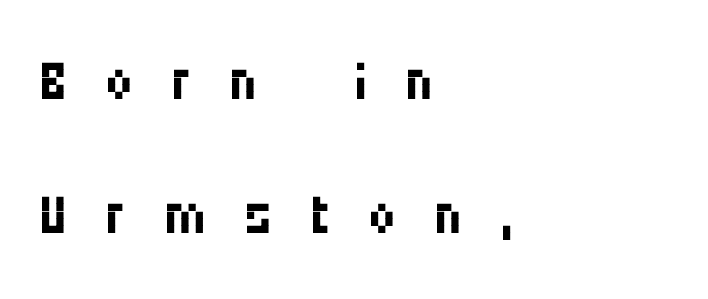
Looks like regular typesetting: each glyph gets only the width it needs. The letters stand upright; this is a roman face. The ragged edge is on the right, which tells us the setting is flush left. Compared with typical body copy, the letter spacing here is much looser.
